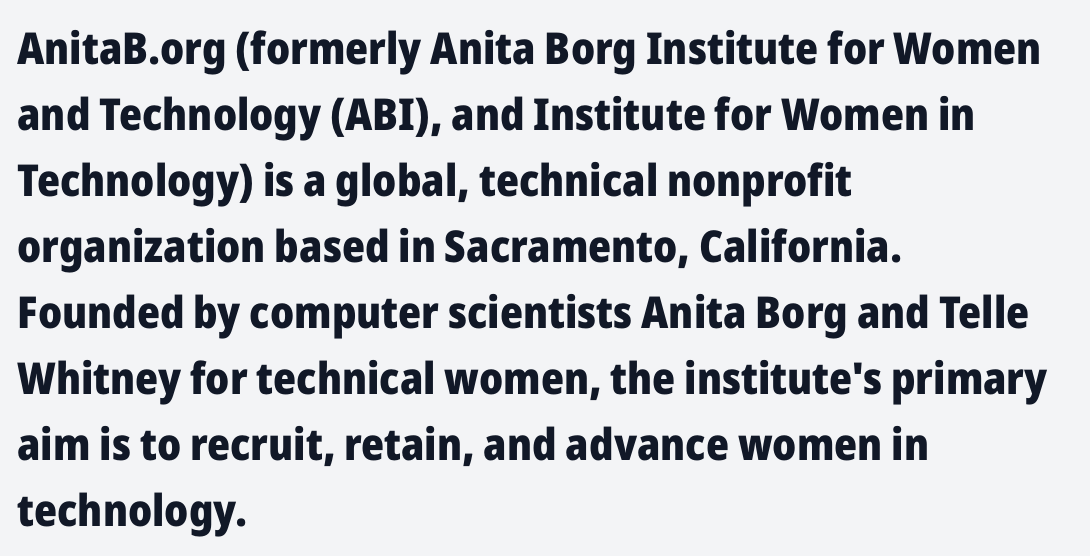
Q: Is the text bold? A: Yes.
Q: Is the text italic (slanted)? A: No, it is upright.
Q: Is the typeface a serif or a sans-serif typeface? A: Sans-serif.
Q: Is the text underlined? A: No.
Q: How is the paragraph aligned? A: Left-aligned.
Q: Is the spacing between letters normal or unusually wide? A: Normal.
Q: Is the spacing between lines tight, normal or loose? A: Normal.
Q: Width (condensed, normal, or wide)? A: Normal.
Q: Stroke contrast? A: Low.
Q: x-height? A: Medium.
Q: Monospaced? A: No.
